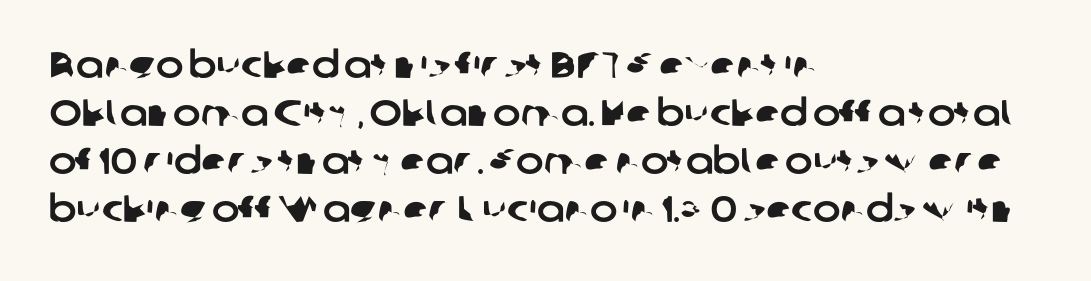
The image shows 37 px sans-serif type; set left-aligned, normal line spacing (1.3x), normal letter spacing, not underlined; low stroke contrast and a medium x-height.
